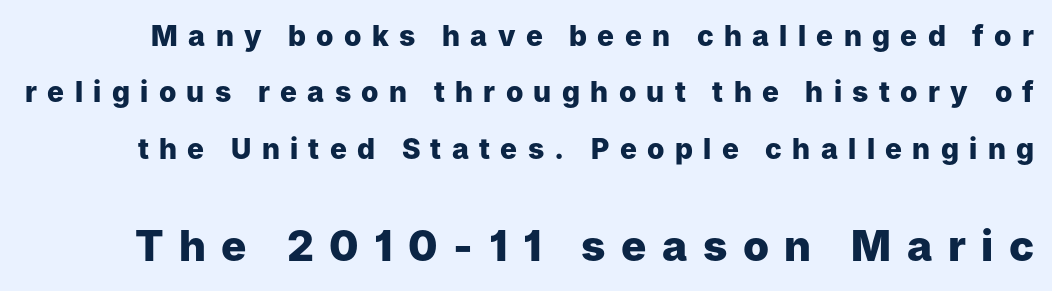
The image shows 42 px heavy sans-serif type, upright; set loose line spacing (2.01x), unusually wide letter spacing (+0.37 em), not underlined; the second (bottom) block is 1.5x larger; low stroke contrast and a medium x-height.
